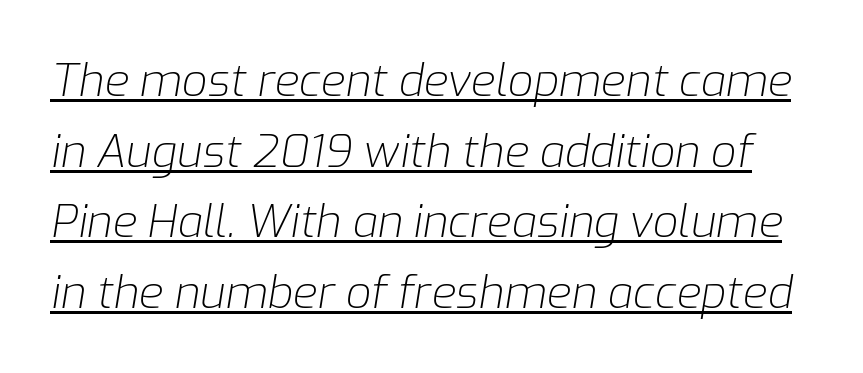
The image shows 45 px light type, italic (leaning right); set normal line spacing (1.57x), normal letter spacing, underlined; low stroke contrast and a medium x-height.
